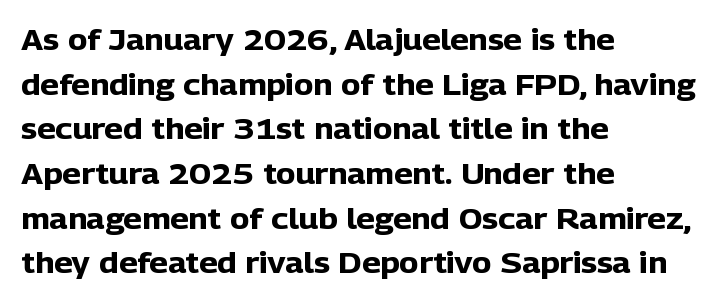
Q: Is the text bold? A: Yes.
Q: Is the text italic (slanted)? A: No, it is upright.
Q: Is the typeface a serif or a sans-serif typeface? A: Sans-serif.
Q: Is the text underlined? A: No.
Q: How is the paragraph aligned? A: Left-aligned.
Q: Is the spacing between letters normal or unusually wide? A: Normal.
Q: Is the spacing between lines tight, normal or loose? A: Normal.
Q: Width (condensed, normal, or wide)? A: Normal.
Q: Stroke contrast? A: Low.
Q: x-height? A: Medium.
Q: Monospaced? A: No.
